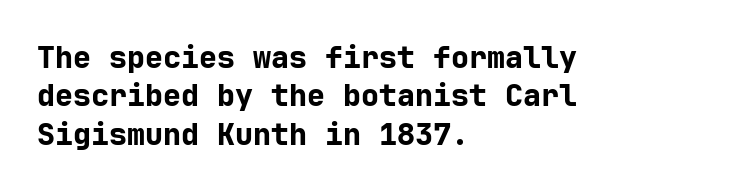
The image shows 30 px bold sans-serif type, upright; set left-aligned, normal line spacing (1.28x), normal letter spacing, not underlined; low stroke contrast and a medium x-height.
